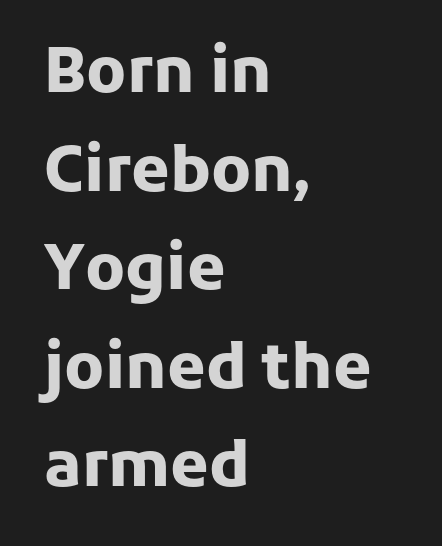
Just letters on the line, the space beneath them empty. The characters look thick and weighty, a clear bold. Posture: straight, roman, zero tilt. Note the varied advance widths — an 'i' is clearly narrower than an 'm'. Leading: standard. Nobody touched the tracking dial on this one.
